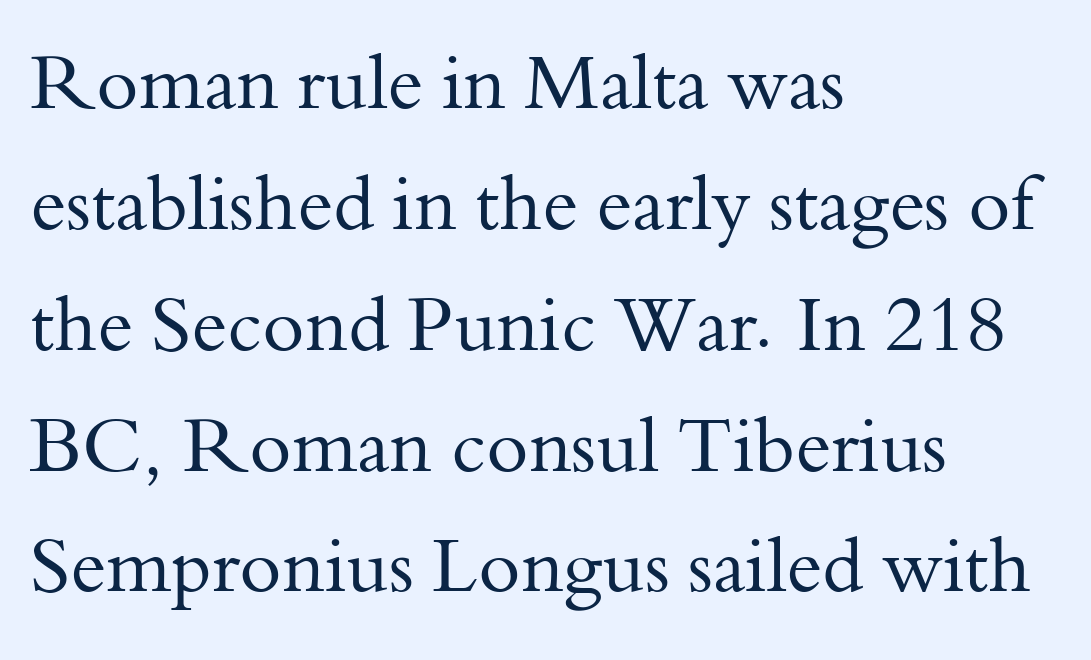
{"serif": "yes", "italic": "no", "bold": "no", "weight": "regular", "width": "normal", "stroke_contrast": "medium", "x_height": "small", "monospaced": "no", "underline": "no", "align": "left", "line_spacing": "normal", "line_spacing_ratio": 1.59, "letter_spacing": "normal", "letter_spacing_em": 0.0, "glyph_px": 76}
